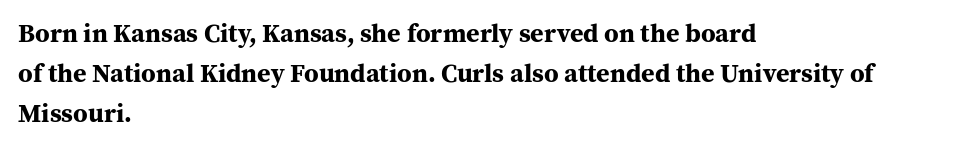
Plenty of ink on the page — the face is bold. Vertical spacing — default. Descenders hang freely into open space. All the whitespace from short lines collects on the right. This rendering leaves character spacing at its baseline value. Do the letters lean? They stand straight.
